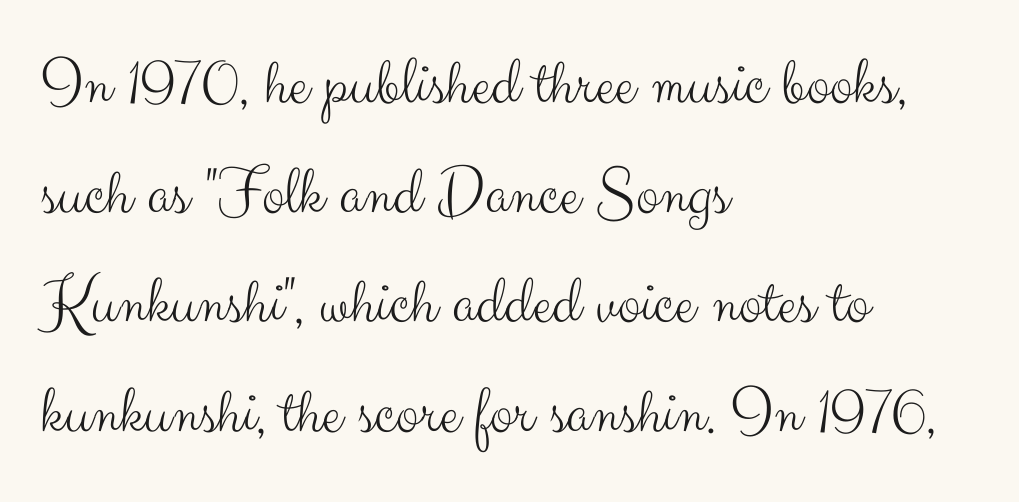
{"serif": "no", "bold": "no", "weight": "light", "width": "normal", "stroke_contrast": "medium", "x_height": "small", "monospaced": "no", "underline": "no", "align": "left", "line_spacing": "normal", "line_spacing_ratio": 1.59, "letter_spacing": "normal", "letter_spacing_em": 0.0, "glyph_px": 69}
